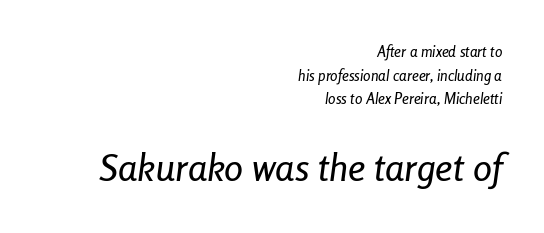
When letters slant like this, we call the style italic. The face used here appears at its bigger size in the lower chunk. Is the letter spacing exaggerated? No — it looks like the ordinary default. In terms of leading, this rendering sits right in the middle.
